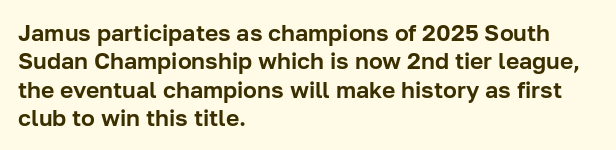
{"italic": "no", "underline": "no", "align": "left", "line_spacing_ratio": 1.23, "letter_spacing": "normal", "letter_spacing_em": 0.0, "glyph_px": 23}
